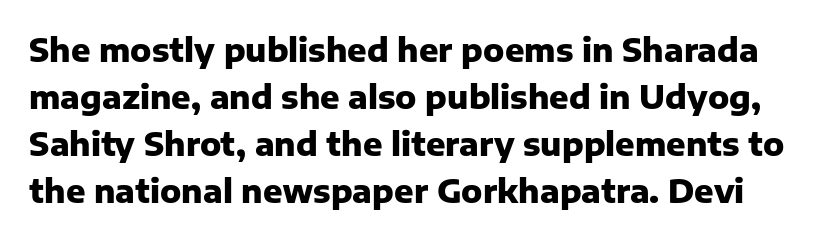
{"serif": "no", "italic": "no", "bold": "yes", "weight": "heavy", "width": "normal", "stroke_contrast": "low", "x_height": "medium", "monospaced": "no", "underline": "no", "line_spacing": "normal", "line_spacing_ratio": 1.47, "letter_spacing": "normal", "letter_spacing_em": 0.0, "glyph_px": 32}
